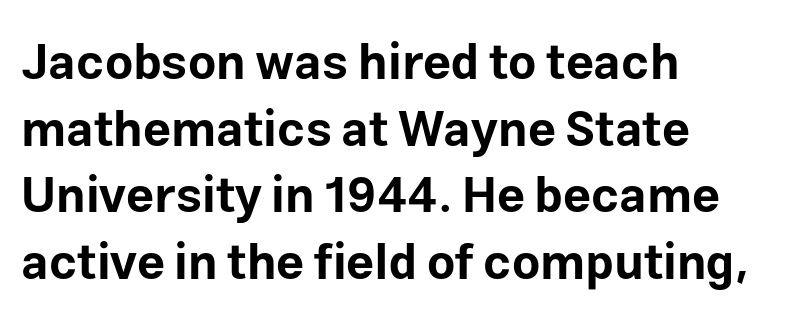
Each letter's strokes conclude bluntly, with no projecting serifs. Vertical spacing — default. Teacher's note: observe the even left margin — that is flush-left alignment. These words are printed bold, with thick strokes throughout.
